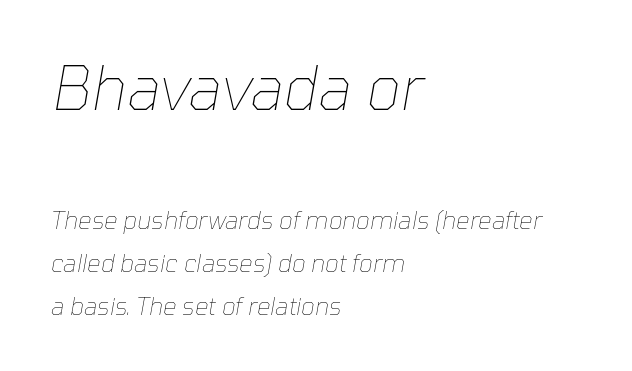
The image shows 60 px thin type, italic (leaning right); set left-aligned, line spacing 1.79x, normal letter spacing, not underlined; the first (top) block is 2.5x larger; low stroke contrast and a medium x-height.
